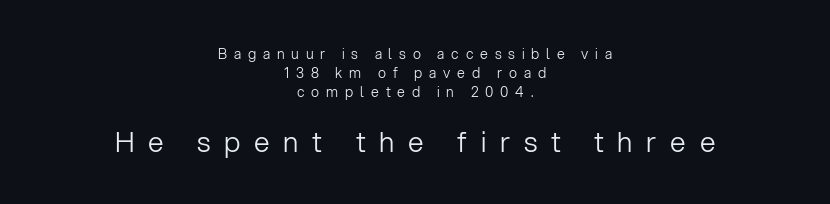
The image shows 28 px light sans-serif type, upright; set centered, normal line spacing (1.36x), unusually wide letter spacing (+0.49 em), not underlined; the second (bottom) block is 2.0x larger; low stroke contrast and a medium x-height.
